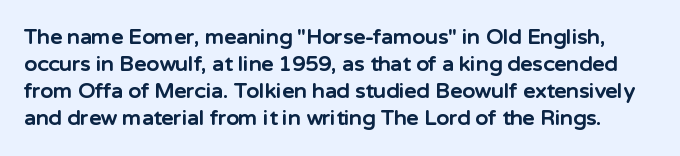
The image shows 21 px bold type, upright; set normal line spacing (1.29x), normal letter spacing, not underlined.
